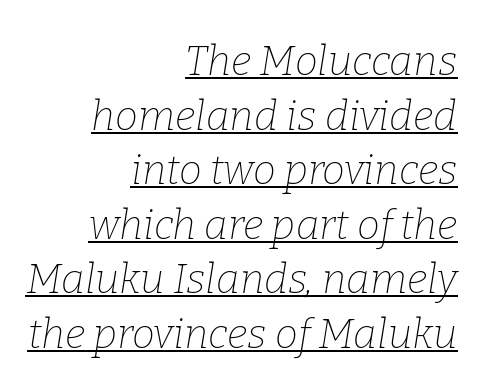
{"serif": "yes", "italic": "yes", "lean": "right", "slant_degrees": 9, "bold": "no", "weight": "thin", "width": "normal", "stroke_contrast": "low", "x_height": "medium", "monospaced": "no", "underline": "yes", "align": "right", "line_spacing": "normal", "line_spacing_ratio": 1.33, "letter_spacing": "normal", "letter_spacing_em": 0.0, "glyph_px": 41}
